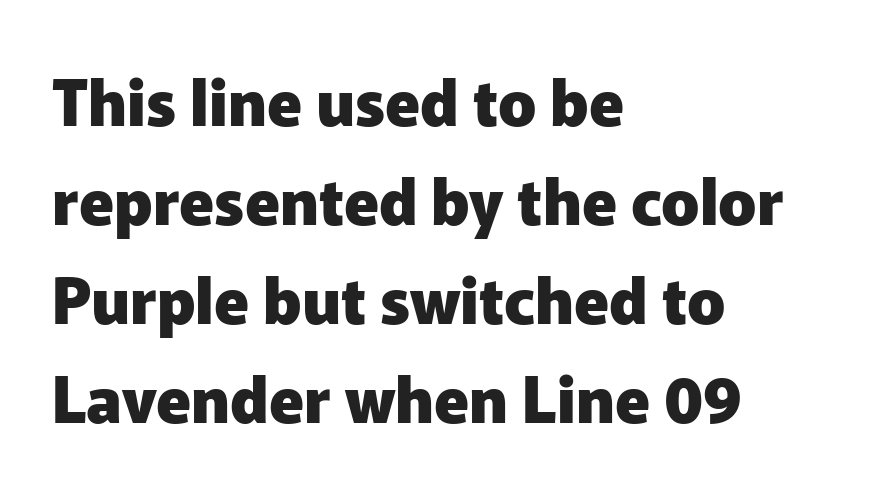
No extra tracking has been applied to these lines. The area under the type is left untouched. Each letter keeps its own natural width here, so spacing adapts to shape. Regarding serifs, this sample does without them. Posture: straight, roman, zero tilt.
